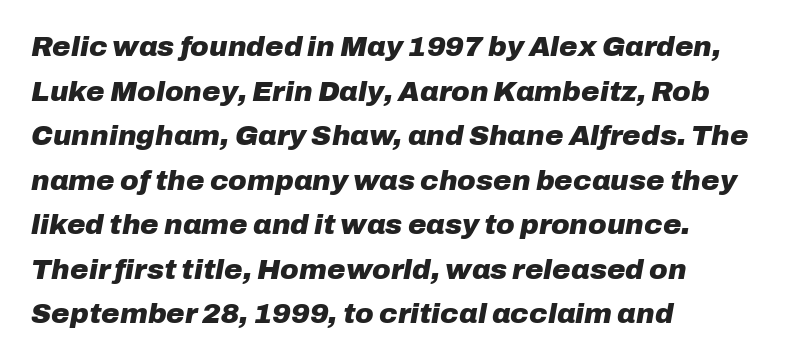
Q: Is the text bold? A: Yes.
Q: Is the text italic (slanted)? A: Yes, it leans right by about 10 degrees.
Q: Is the text underlined? A: No.
Q: How is the paragraph aligned? A: Left-aligned.
Q: Is the spacing between letters normal or unusually wide? A: Normal.
Q: Is the spacing between lines tight, normal or loose? A: Normal.
Q: Width (condensed, normal, or wide)? A: Normal.
Q: Stroke contrast? A: Low.
Q: x-height? A: Medium.
Q: Monospaced? A: No.
